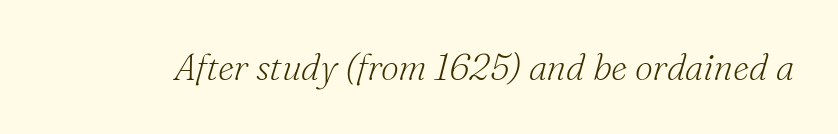
{"serif": "yes", "italic": "yes", "lean": "right", "slant_degrees": 16, "bold": "no", "weight": "light", "width": "normal", "stroke_contrast": "medium", "x_height": "small", "monospaced": "no", "underline": "no", "letter_spacing": "normal", "letter_spacing_em": 0.0, "glyph_px": 36}
